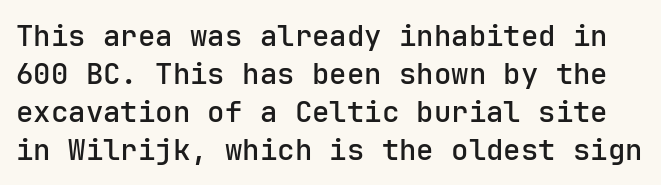
In terms of letterform style, serifs are entirely absent. Is the type bold? Partly — it's a semibold, heavier than regular but not fully bold. Italic: no, the glyphs are upright roman. Spacing between characters is what you'd get straight out of the box. Baseline-to-baseline distance is the conventional proportion of letter height. A bare baseline throughout the passage.
